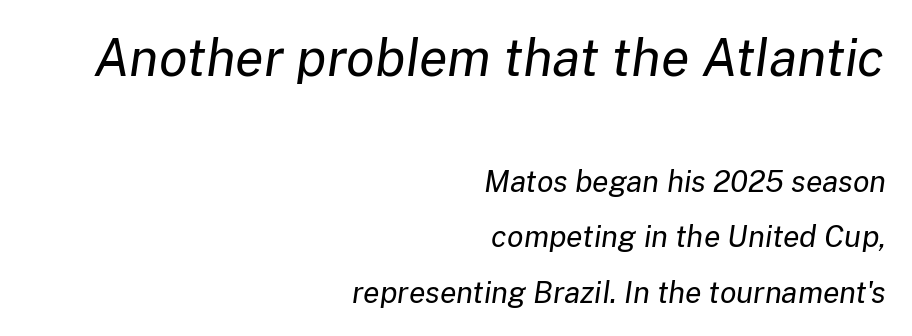
{"italic": "yes", "lean": "right", "slant_degrees": 8, "bold": "no", "weight": "regular", "width": "normal", "stroke_contrast": "low", "x_height": "medium", "monospaced": "no", "underline": "no", "align": "right", "line_spacing_ratio": 1.84, "letter_spacing": "normal", "letter_spacing_em": 0.0, "larger_block": "first", "size_ratio": 1.73, "glyph_px": 52}
